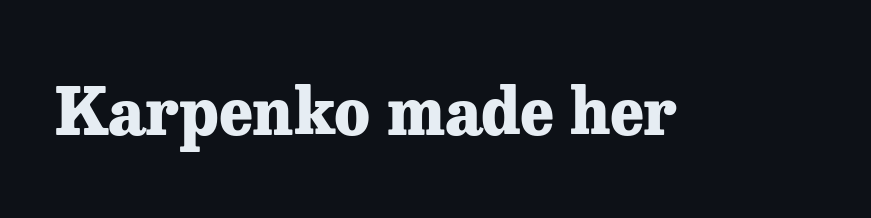
The image shows 64 px heavy serif type, upright; set normal letter spacing, not underlined; low stroke contrast and a medium x-height.
